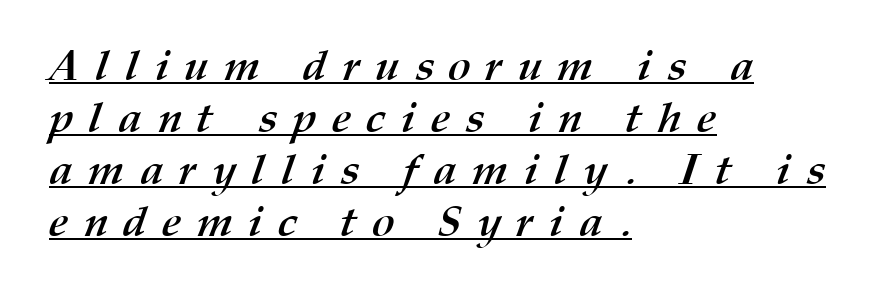
{"bold": "yes", "weight": "semibold", "width": "normal", "stroke_contrast": "medium", "x_height": "medium", "monospaced": "no", "underline": "yes", "align": "left", "line_spacing_ratio": 1.21, "letter_spacing": "wide", "letter_spacing_em": 0.36, "glyph_px": 43}
